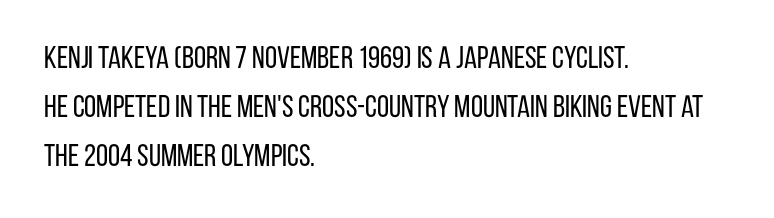
{"serif": "no", "italic": "no", "bold": "no", "weight": "regular", "width": "condensed", "stroke_contrast": "low", "x_height": "large", "monospaced": "no", "underline": "no", "align": "left", "line_spacing": "normal", "line_spacing_ratio": 1.58, "letter_spacing": "normal", "letter_spacing_em": 0.0, "glyph_px": 31}
